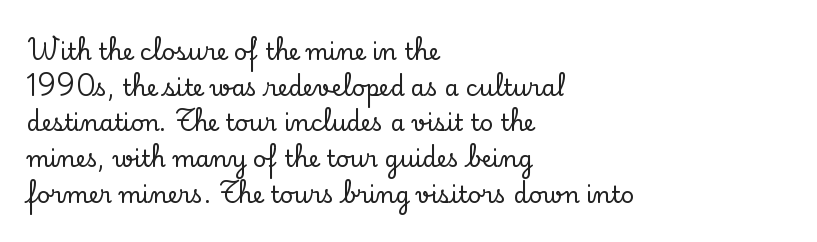
The image shows 23 px text type, upright; set left-aligned, normal line spacing (1.55x), normal letter spacing, not underlined.
